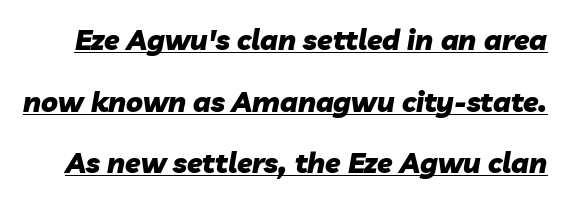
Q: Is the text bold? A: Yes.
Q: Is the text italic (slanted)? A: Yes, it leans right by about 10 degrees.
Q: Is the text underlined? A: Yes.
Q: Is the spacing between letters normal or unusually wide? A: Normal.
Q: Is the spacing between lines tight, normal or loose? A: Loose.
Q: Width (condensed, normal, or wide)? A: Normal.
Q: Stroke contrast? A: Low.
Q: x-height? A: Medium.
Q: Monospaced? A: No.
